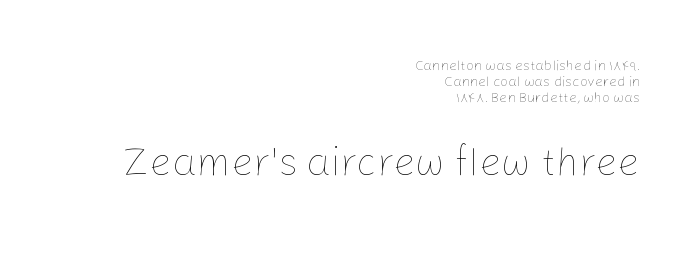
{"italic": "no", "bold": "no", "weight": "thin", "width": "normal", "stroke_contrast": "low", "x_height": "medium", "monospaced": "no", "underline": "no", "align": "right", "line_spacing": "tight", "line_spacing_ratio": 1.15, "letter_spacing": "normal", "letter_spacing_em": 0.0, "larger_block": "second", "size_ratio": 2.79, "glyph_px": 39}
